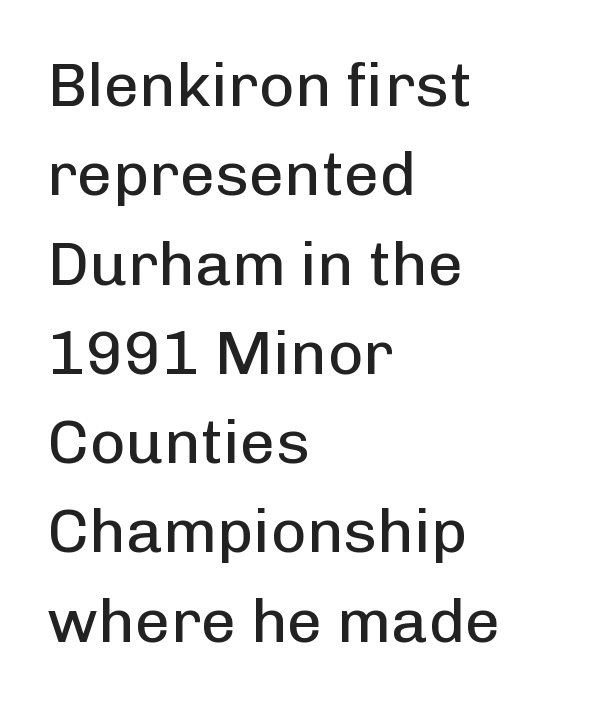
{"serif": "no", "italic": "no", "bold": "no", "weight": "regular", "width": "normal", "stroke_contrast": "low", "x_height": "medium", "monospaced": "no", "underline": "no", "align": "left", "line_spacing": "normal", "line_spacing_ratio": 1.44, "letter_spacing": "normal", "letter_spacing_em": 0.0, "glyph_px": 62}
